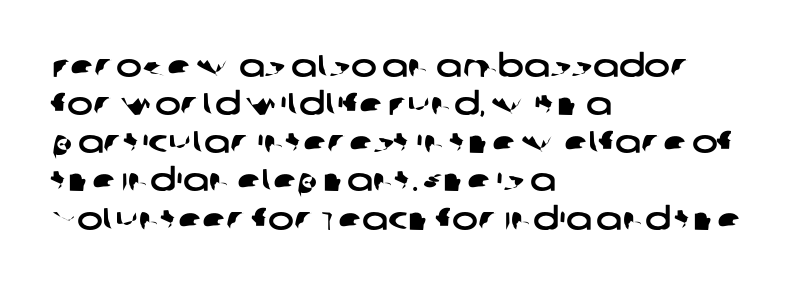
The image shows 31 px wide sans-serif type; set left-aligned, line spacing 1.23x, normal letter spacing, not underlined; low stroke contrast and a large x-height.
